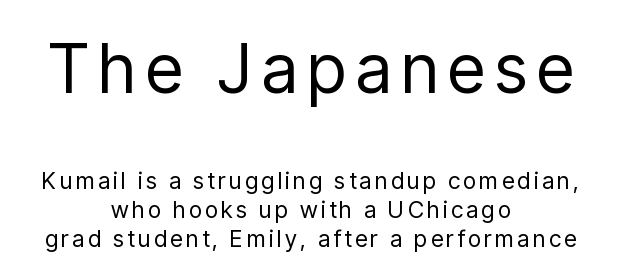
Q: Is the text bold? A: No.
Q: Is the text italic (slanted)? A: No, it is upright.
Q: Is the typeface a serif or a sans-serif typeface? A: Sans-serif.
Q: Is the text underlined? A: No.
Q: How is the paragraph aligned? A: Centered.
Q: Is the spacing between lines tight, normal or loose? A: Normal.
Q: Which block of text is set in a larger size, the first (top) or the second (bottom)? A: The first (top) one.
Q: Width (condensed, normal, or wide)? A: Condensed.
Q: Stroke contrast? A: Low.
Q: x-height? A: Medium.
Q: Monospaced? A: No.
